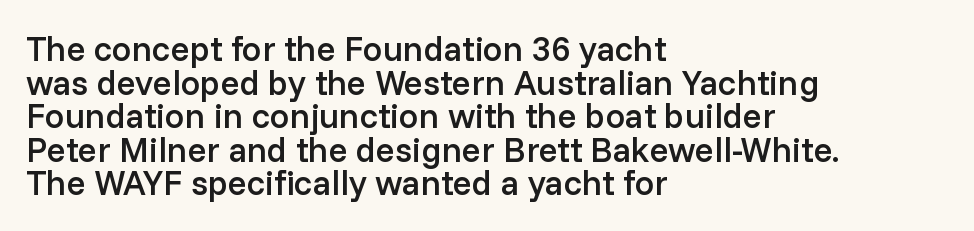
{"serif": "no", "italic": "no", "bold": "semi", "weight": "semibold", "width": "normal", "stroke_contrast": "low", "x_height": "medium", "monospaced": "no", "underline": "no", "align": "left", "line_spacing": "tight", "line_spacing_ratio": 0.96, "letter_spacing": "normal", "letter_spacing_em": 0.0, "glyph_px": 35}
